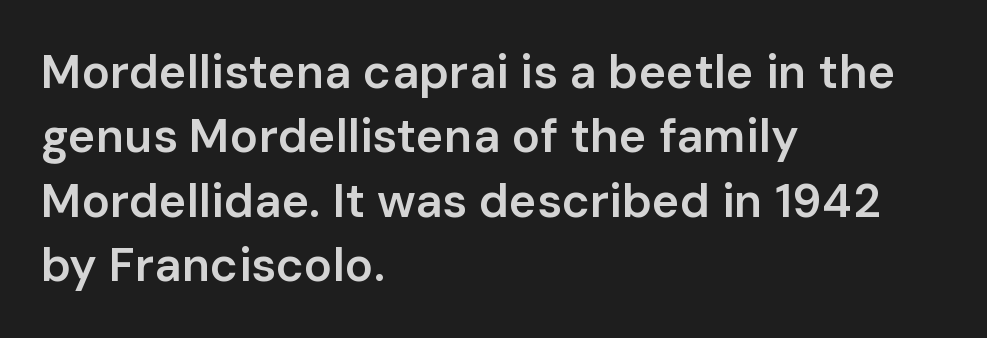
Q: Is the text bold? A: Semi-bold.
Q: Is the text italic (slanted)? A: No, it is upright.
Q: Is the typeface a serif or a sans-serif typeface? A: Sans-serif.
Q: Is the text underlined? A: No.
Q: How is the paragraph aligned? A: Left-aligned.
Q: Is the spacing between letters normal or unusually wide? A: Normal.
Q: Is the spacing between lines tight, normal or loose? A: Normal.
Q: Width (condensed, normal, or wide)? A: Normal.
Q: Stroke contrast? A: Low.
Q: x-height? A: Medium.
Q: Monospaced? A: No.
